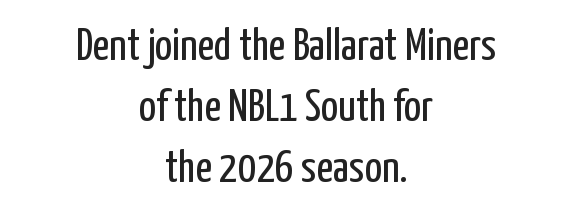
These lines are composed in type without serifs. How are the letters spaced? Ordinarily, with no added tracking. Which margin do the lines hug? Neither — every line sits in the middle. Think standard paragraph weight, or any step lighter than that. A clean baseline with only descenders dipping below it.
